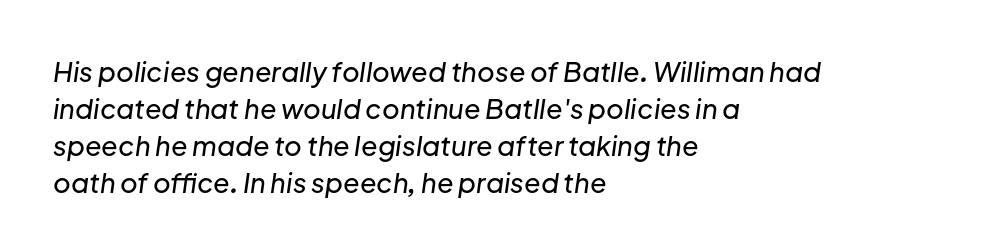
The image shows 27 px text type, italic (leaning right); set left-aligned, normal line spacing (1.37x), normal letter spacing, not underlined.
